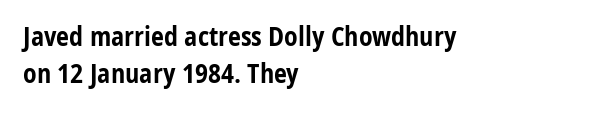
When letters stand straight like this, we call the style roman or upright. A clean baseline with only descenders dipping below it. Horizontally, the lines are justified to the leading edge only. Is there much room between lines? A standard amount, neither cramped nor airy.
